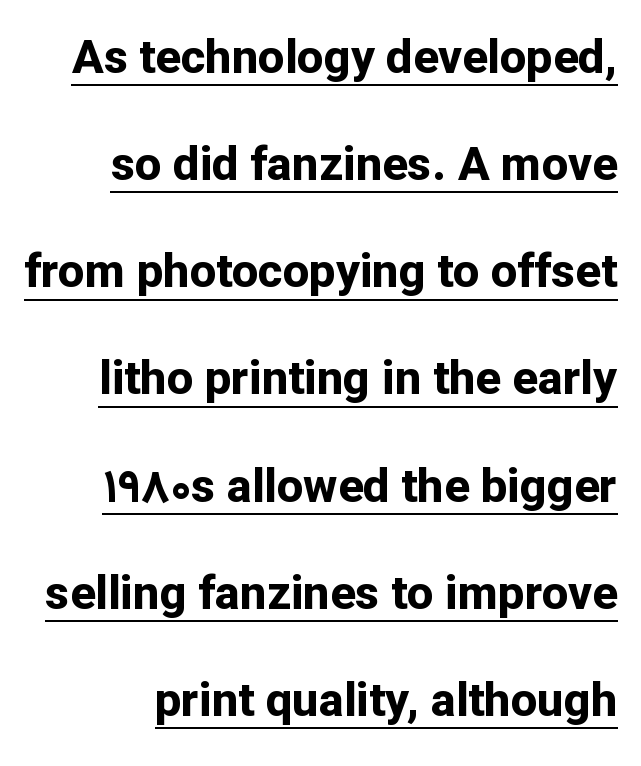
Q: Is the text bold? A: Yes.
Q: Is the text italic (slanted)? A: No, it is upright.
Q: Is the typeface a serif or a sans-serif typeface? A: Sans-serif.
Q: Is the text underlined? A: Yes.
Q: Is the spacing between letters normal or unusually wide? A: Normal.
Q: Is the spacing between lines tight, normal or loose? A: Loose.
Q: Width (condensed, normal, or wide)? A: Normal.
Q: Stroke contrast? A: Low.
Q: x-height? A: Medium.
Q: Monospaced? A: No.
